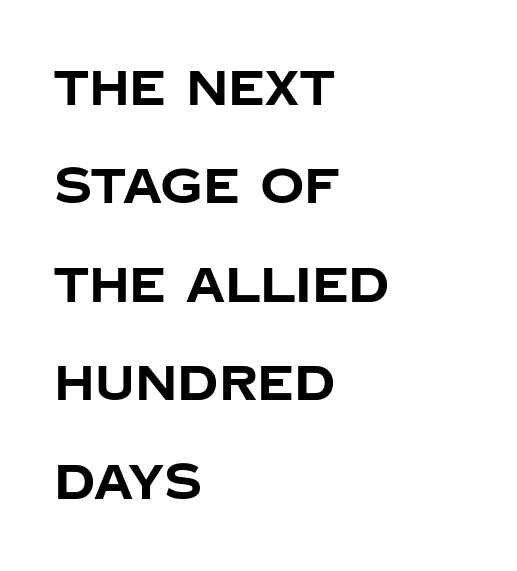
{"serif": "no", "italic": "no", "bold": "yes", "weight": "bold", "width": "normal", "stroke_contrast": "low", "x_height": "large", "monospaced": "no", "underline": "no", "align": "left", "line_spacing": "loose", "line_spacing_ratio": 2.01, "letter_spacing": "normal", "letter_spacing_em": 0.0, "glyph_px": 49}
